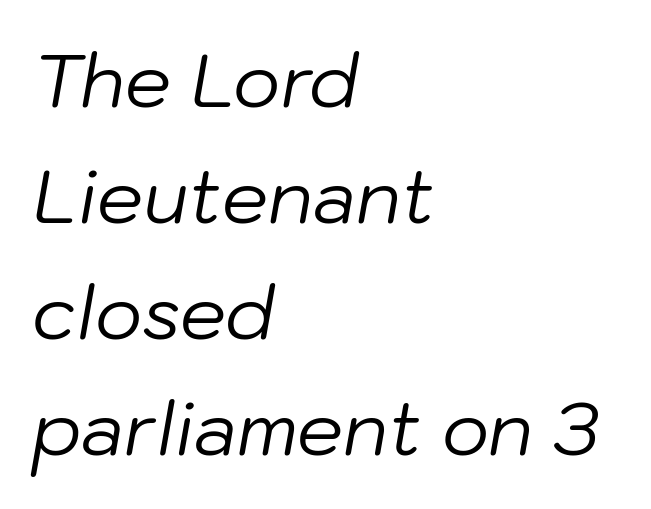
Which margin do the lines hug? The left one — the right edge is uneven. A normal amount of white space separates one row of letters from the next. No letter is thick-stroked: the sample isn't bold. Is this a fixed-width face? No — the glyphs have proportional, varying widths.
